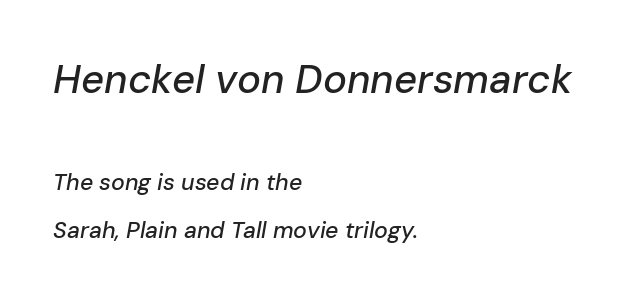
Q: Is the text italic (slanted)? A: Yes, it leans right by about 10 degrees.
Q: Is the text underlined? A: No.
Q: How is the paragraph aligned? A: Left-aligned.
Q: Is the spacing between letters normal or unusually wide? A: Normal.
Q: Is the spacing between lines tight, normal or loose? A: Loose.
Q: Which block of text is set in a larger size, the first (top) or the second (bottom)? A: The first (top) one.
Q: Width (condensed, normal, or wide)? A: Normal.
Q: Stroke contrast? A: Low.
Q: x-height? A: Medium.
Q: Monospaced? A: No.
